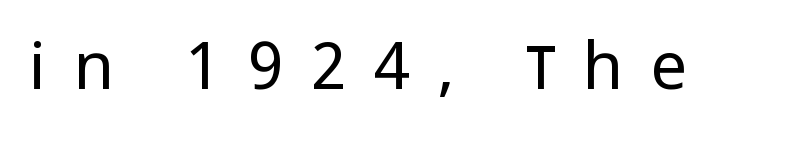
Note the varied advance widths — an 'i' is clearly narrower than an 'm'. Glyph-to-glyph distance is far greater than everyday printed text. The lettering stays uniformly vertical, giving the passage a roman look. Bare-footed words on every line.
